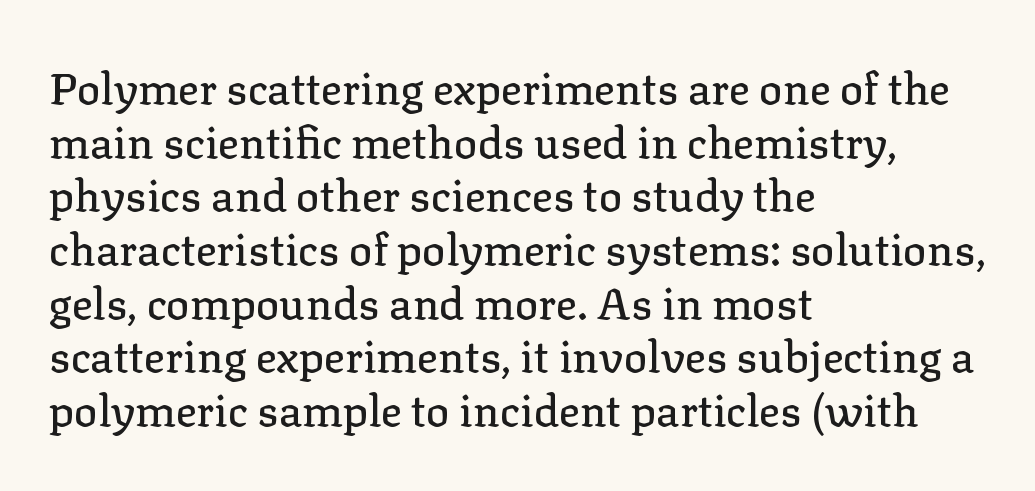
{"serif": "yes", "italic": "no", "width": "normal", "stroke_contrast": "low", "x_height": "medium", "monospaced": "no", "underline": "no", "align": "left", "line_spacing_ratio": 1.22, "letter_spacing": "normal", "letter_spacing_em": 0.0, "glyph_px": 44}
